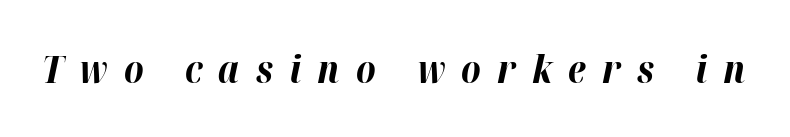
{"italic": "yes", "lean": "right", "slant_degrees": 12, "bold": "yes", "weight": "bold", "width": "normal", "stroke_contrast": "high", "x_height": "medium", "monospaced": "no", "underline": "no", "letter_spacing": "wide", "letter_spacing_em": 0.43, "glyph_px": 38}
